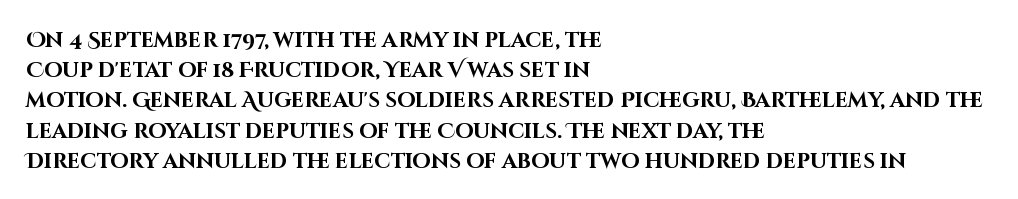
Emphasis by weight is at full strength: bold. Compared with typical body copy, the letter spacing here is the same. The passage shown is not underscored anywhere. Each new line begins a customary step beneath the previous one.
